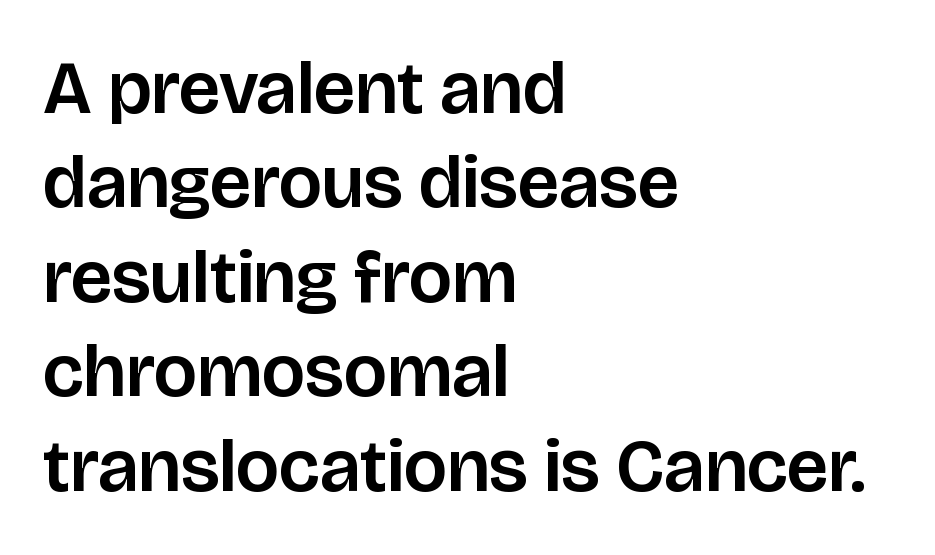
The image shows 75 px sans-serif type, upright; set left-aligned, normal line spacing (1.26x), normal letter spacing, not underlined; low stroke contrast and a large x-height.
